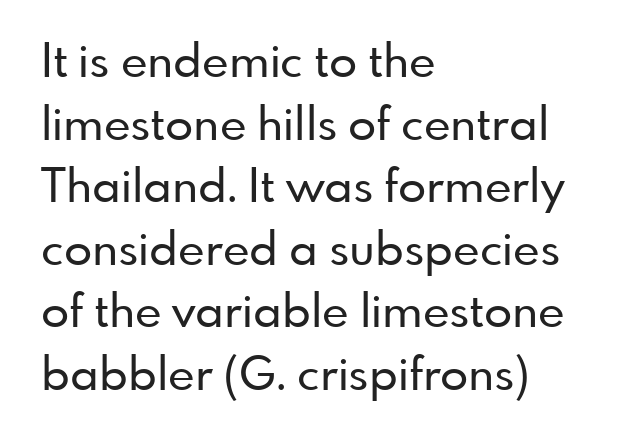
Short and long lines alike share a common starting point at left. How are the letters spaced? Ordinarily, with no added tracking. Line spacing here is normal. In terms of letterform style, serifs are entirely absent. Is there any slant? The stems are plumb. The zone under the glyphs is completely vacant.
